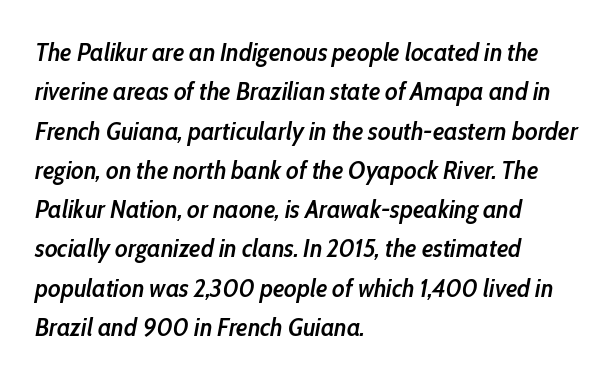
Q: Is the text bold? A: Semi-bold.
Q: Is the text italic (slanted)? A: Yes, it leans right by about 10 degrees.
Q: Is the text underlined? A: No.
Q: How is the paragraph aligned? A: Left-aligned.
Q: Is the spacing between letters normal or unusually wide? A: Normal.
Q: Is the spacing between lines tight, normal or loose? A: Normal.
